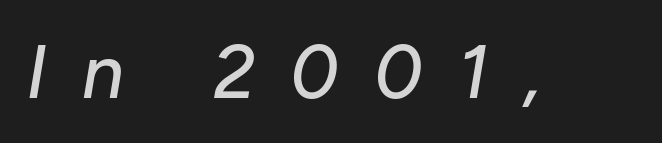
The image shows 75 px text type, italic (leaning right); set unusually wide letter spacing (+0.47 em), not underlined; low stroke contrast and a medium x-height.
